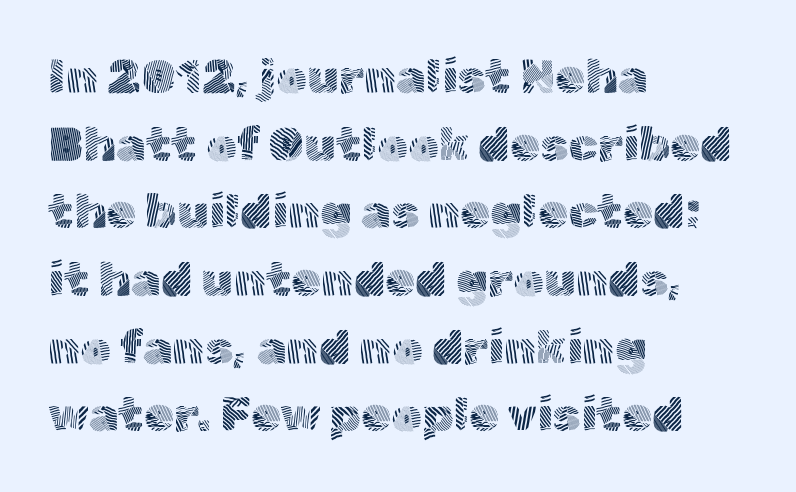
Classification — sans serif. The gaps between neighbouring characters are ordinary and unremarkable. Character widths vary here, with narrow letters taking less room than wide ones. No chunkiness to these letters — they're not bold. The string is rendered with underlining switched off. A roman cut, with each character standing at attention.
